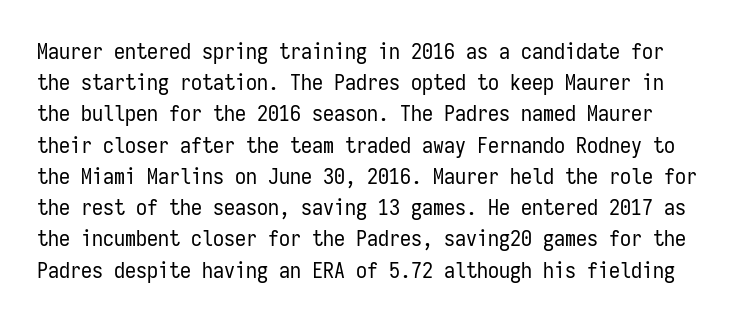
Q: Is the text bold? A: No.
Q: Is the text italic (slanted)? A: No, it is upright.
Q: Is the text underlined? A: No.
Q: Is the spacing between letters normal or unusually wide? A: Normal.
Q: Is the spacing between lines tight, normal or loose? A: Normal.
